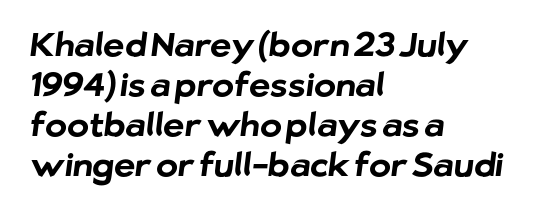
The image shows 33 px bold sans-serif type; set left-aligned, line spacing 1.21x, normal letter spacing, not underlined; low stroke contrast and a medium x-height.
